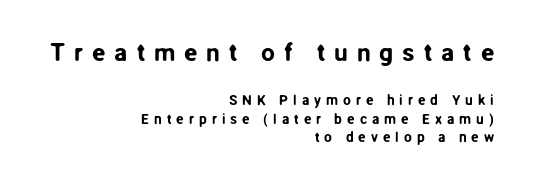
{"italic": "no", "underline": "no", "align": "right", "line_spacing": "normal", "line_spacing_ratio": 1.3, "letter_spacing": "wide", "letter_spacing_em": 0.35, "larger_block": "first", "size_ratio": 1.79, "glyph_px": 25}
